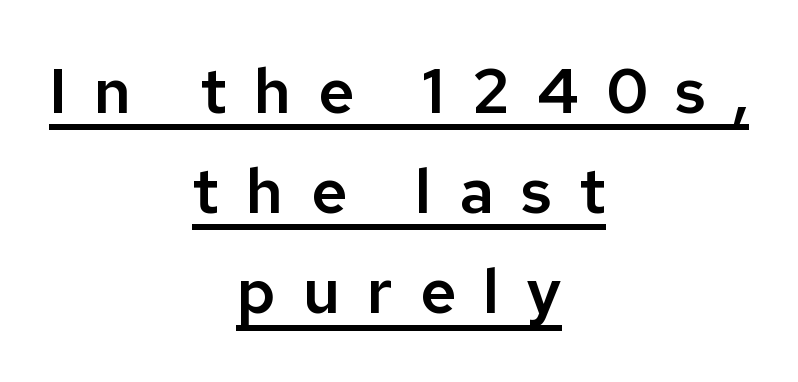
The tracking jumps out immediately: characters are airy and widely separated. These lines are rendered in a variable-pitch font. Decoration check: the copy is underlined. When letters stand straight like this, we call the style roman or upright.
